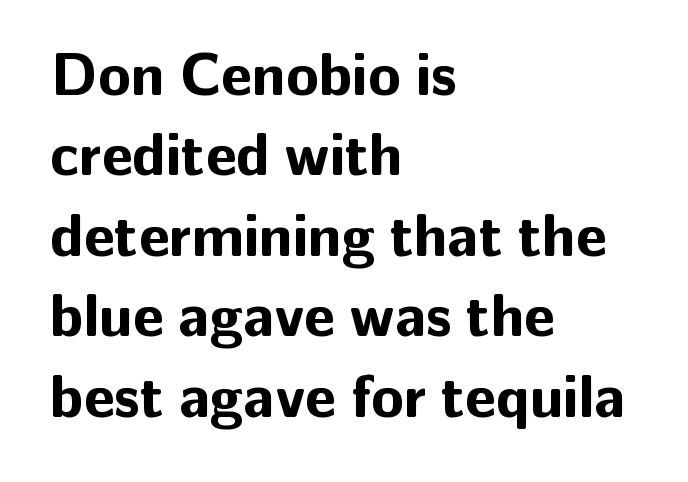
{"serif": "no", "italic": "no", "bold": "yes", "weight": "bold", "width": "normal", "stroke_contrast": "low", "x_height": "medium", "monospaced": "no", "underline": "no", "align": "left", "line_spacing": "normal", "line_spacing_ratio": 1.34, "letter_spacing": "normal", "letter_spacing_em": 0.0, "glyph_px": 60}
